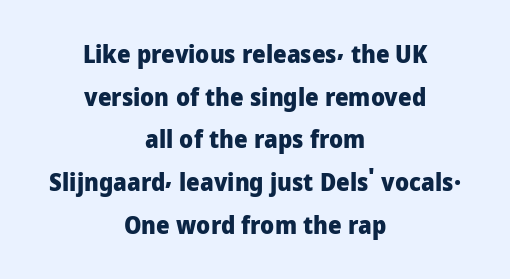
Q: Is the text bold? A: Yes.
Q: Is the text italic (slanted)? A: No, it is upright.
Q: Is the text underlined? A: No.
Q: How is the paragraph aligned? A: Centered.
Q: Is the spacing between letters normal or unusually wide? A: Normal.
